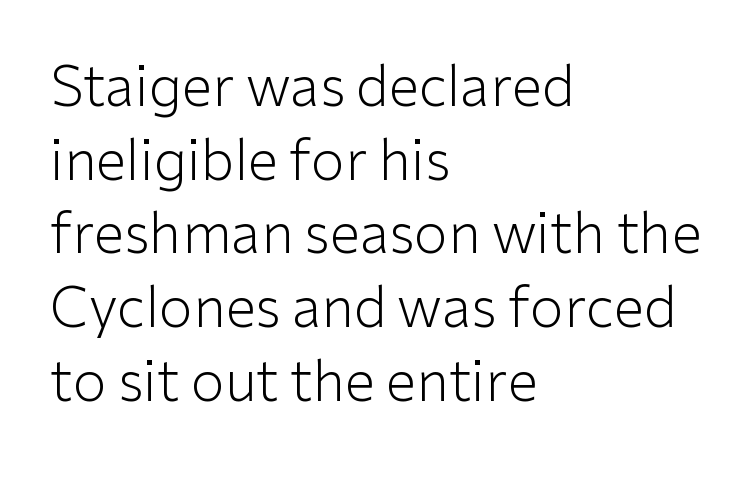
The image shows 55 px light sans-serif type, upright; set left-aligned, normal line spacing (1.34x), normal letter spacing, not underlined; low stroke contrast and a medium x-height.
